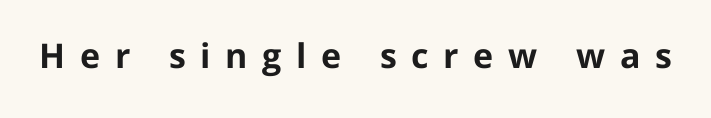
The image shows 34 px bold sans-serif type, upright; set unusually wide letter spacing (+0.43 em), not underlined; low stroke contrast and a medium x-height.
